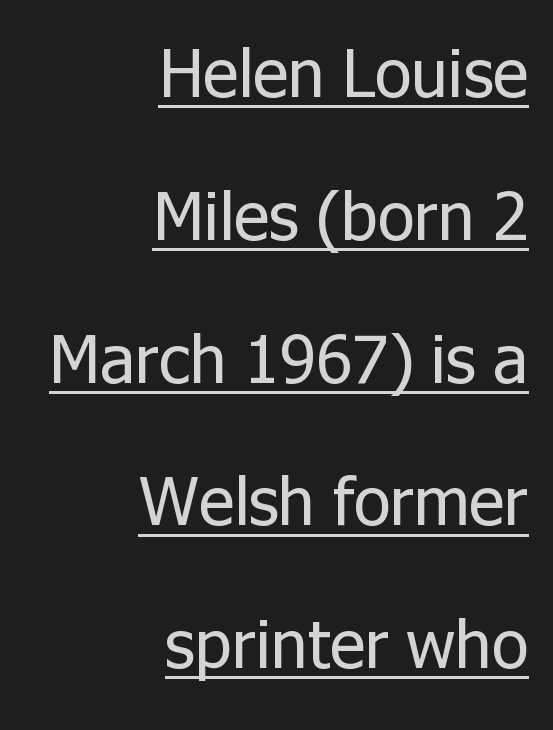
The image shows 68 px regular-weight sans-serif type, upright; set right-aligned, loose line spacing (2.1x), normal letter spacing, underlined; low stroke contrast and a medium x-height.
